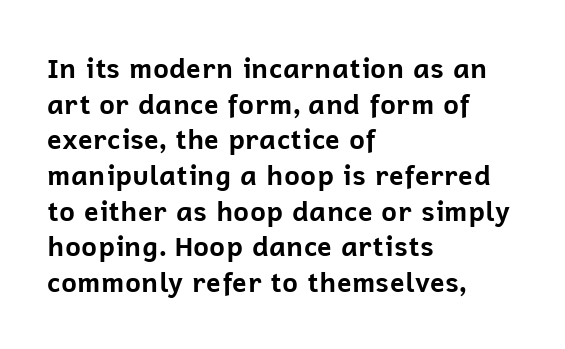
A typesetter would call this leading conventional body-copy spacing. Standard letterfit; no display-style spreading of the glyphs. The axis of the letterforms is exactly vertical. Typeset ragged right — the left edge is the straight one. Clear beneath every line of the passage. Each glyph is drawn with heavy, bold strokes.
